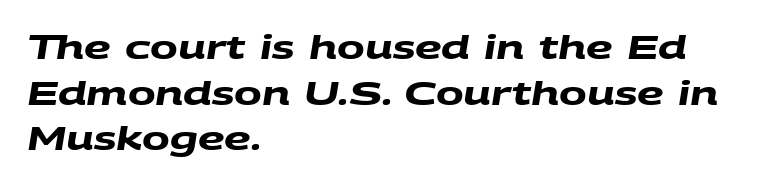
Q: Is the text bold? A: Yes.
Q: Is the typeface a serif or a sans-serif typeface? A: Sans-serif.
Q: Is the text underlined? A: No.
Q: How is the paragraph aligned? A: Left-aligned.
Q: Is the spacing between letters normal or unusually wide? A: Normal.
Q: Is the spacing between lines tight, normal or loose? A: Normal.
Q: Width (condensed, normal, or wide)? A: Wide.
Q: Stroke contrast? A: Medium.
Q: x-height? A: Large.
Q: Monospaced? A: No.
